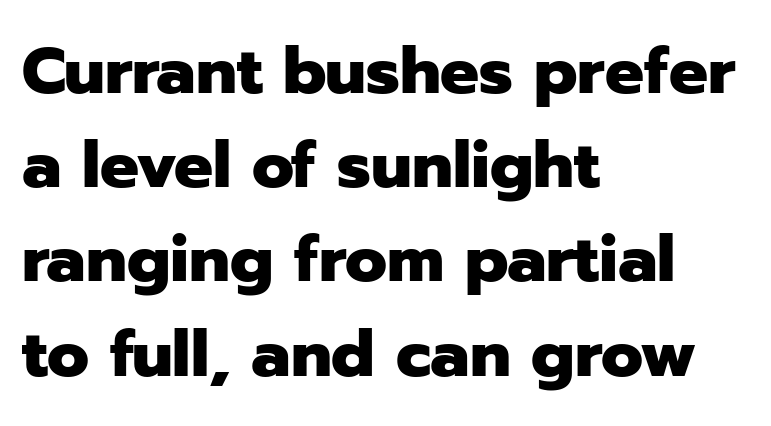
{"serif": "no", "italic": "no", "bold": "yes", "weight": "heavy", "width": "normal", "stroke_contrast": "low", "x_height": "medium", "monospaced": "no", "underline": "no", "align": "left", "line_spacing": "normal", "line_spacing_ratio": 1.45, "letter_spacing": "normal", "letter_spacing_em": 0.0, "glyph_px": 65}
